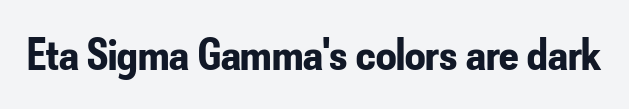
The image shows 45 px bold, condensed sans-serif type, upright; set normal letter spacing, not underlined; low stroke contrast and a small x-height.
